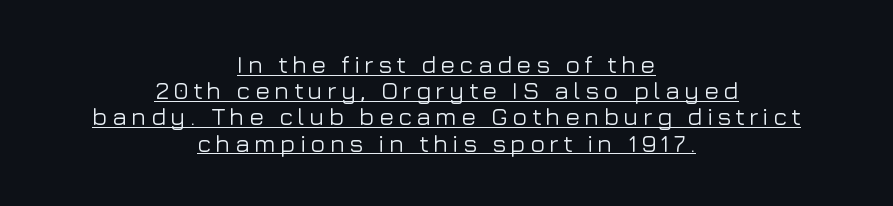
The designer dialed line spacing down below the default. Is there any slant? The stems are plumb. A baseline rule has been typeset under these characters. These lines are centered, leaving both edges ragged.
